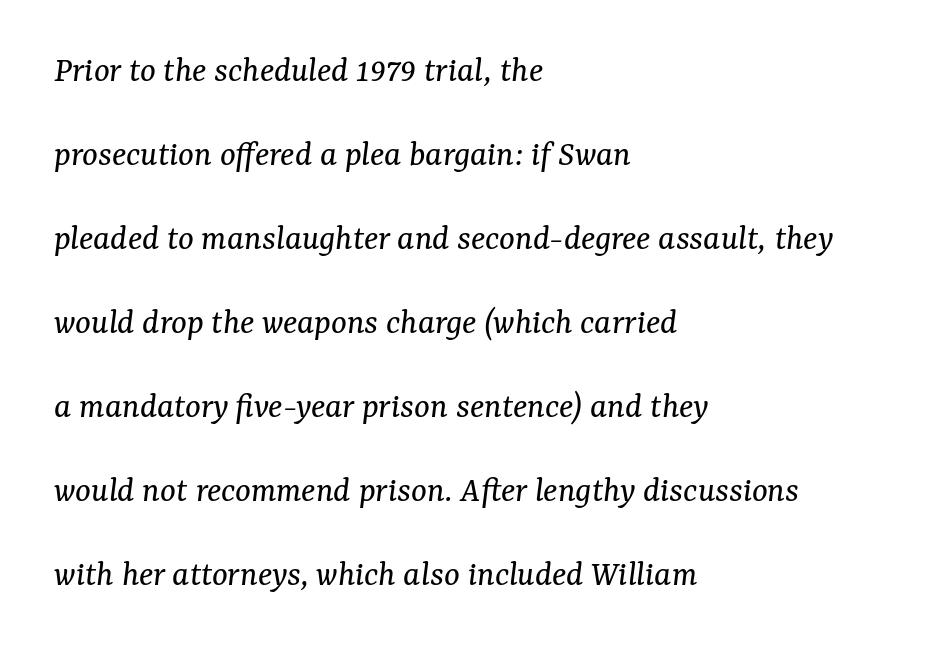
The image shows 37 px regular-weight serif type, italic (leaning right); set left-aligned, loose line spacing (2.27x), normal letter spacing, not underlined; medium stroke contrast and a medium x-height.
